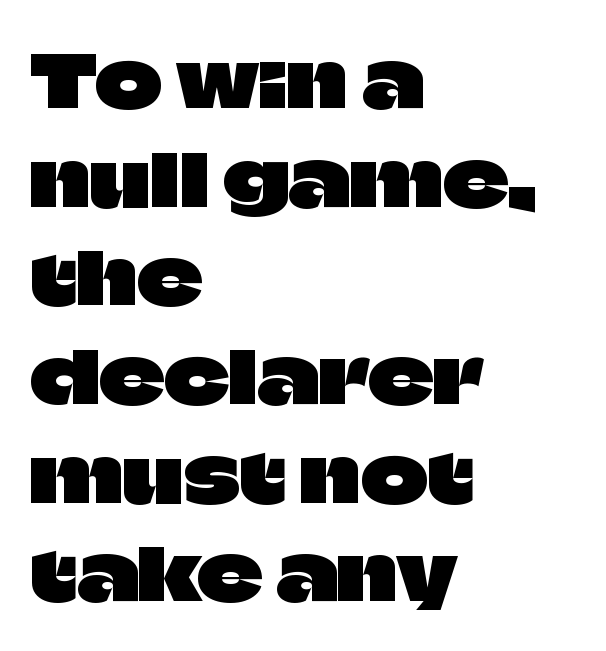
{"serif": "no", "italic": "no", "width": "normal", "stroke_contrast": "low", "x_height": "large", "monospaced": "no", "underline": "no", "align": "left", "line_spacing": "normal", "line_spacing_ratio": 1.37, "letter_spacing": "normal", "letter_spacing_em": 0.0, "glyph_px": 72}
